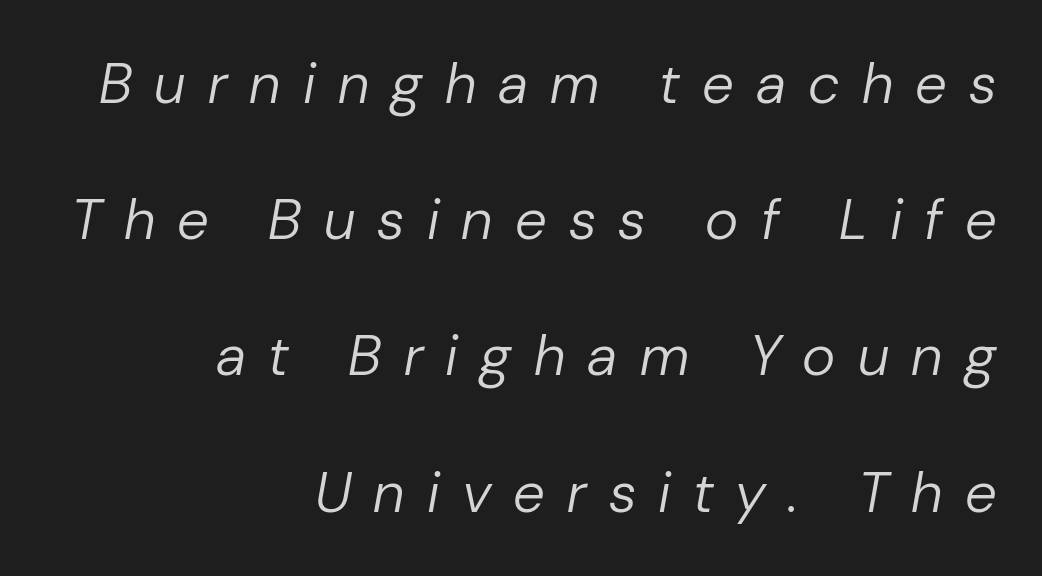
{"italic": "yes", "lean": "right", "slant_degrees": 10, "bold": "no", "weight": "regular", "width": "normal", "stroke_contrast": "low", "x_height": "medium", "monospaced": "no", "underline": "no", "align": "right", "line_spacing": "loose", "line_spacing_ratio": 2.39, "letter_spacing": "wide", "letter_spacing_em": 0.39, "glyph_px": 57}
